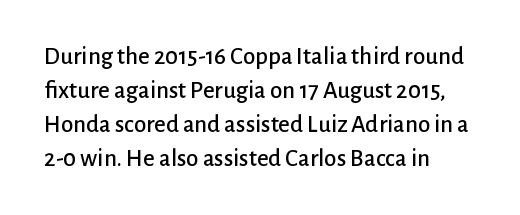
The image shows 25 px text type, upright; set left-aligned, normal line spacing (1.36x), normal letter spacing, not underlined.
